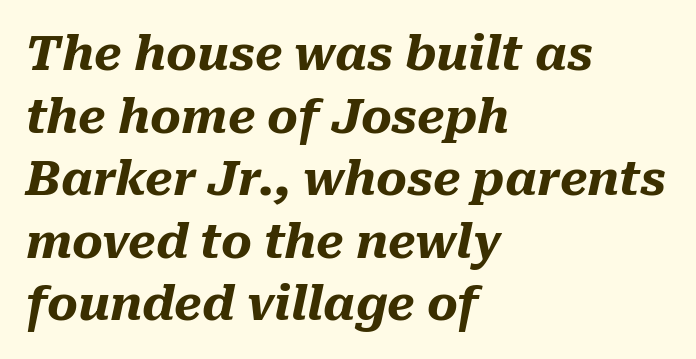
{"italic": "yes", "lean": "right", "slant_degrees": 10, "bold": "yes", "weight": "heavy", "width": "normal", "stroke_contrast": "medium", "x_height": "medium", "monospaced": "no", "underline": "no", "align": "left", "line_spacing": "normal", "line_spacing_ratio": 1.33, "letter_spacing": "normal", "letter_spacing_em": 0.0, "glyph_px": 47}
